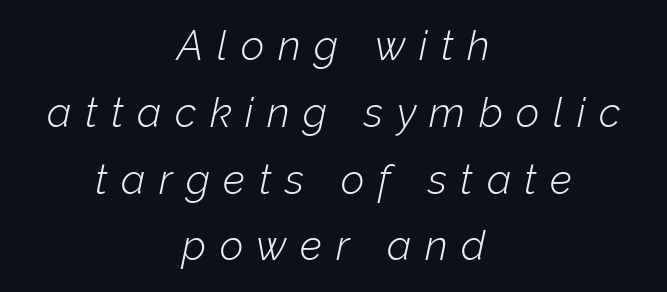
{"italic": "yes", "lean": "right", "slant_degrees": 12, "bold": "no", "weight": "light", "width": "normal", "stroke_contrast": "low", "x_height": "medium", "monospaced": "no", "underline": "no", "align": "center", "line_spacing": "normal", "line_spacing_ratio": 1.63, "letter_spacing": "wide", "letter_spacing_em": 0.33, "glyph_px": 41}
